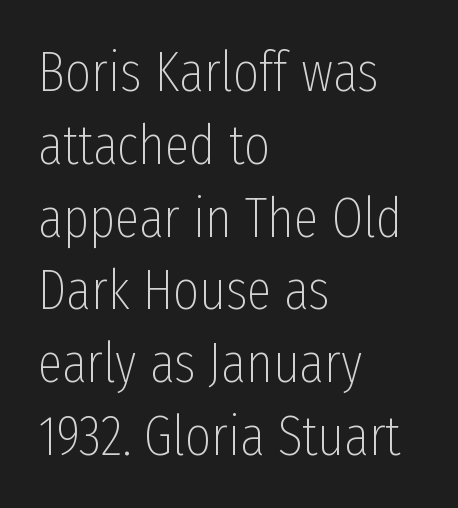
The image shows 56 px thin, condensed sans-serif type, upright; set left-aligned, normal line spacing (1.3x), normal letter spacing, not underlined; low stroke contrast and a medium x-height.
